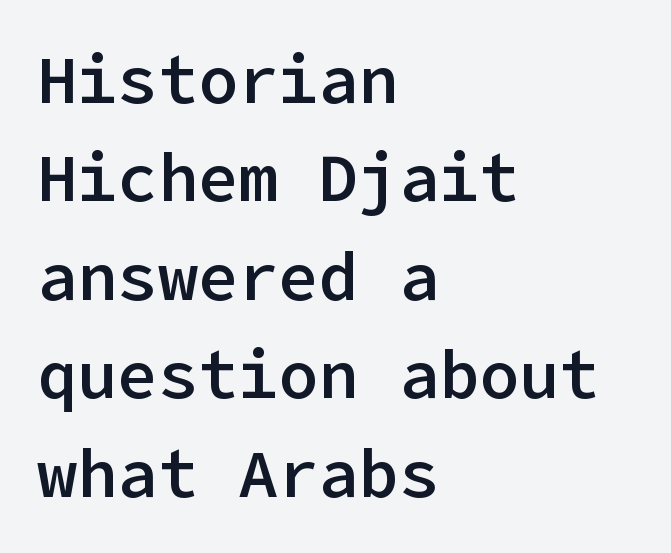
{"serif": "no", "italic": "no", "bold": "semi", "weight": "semibold", "width": "normal", "stroke_contrast": "low", "x_height": "medium", "underline": "no", "align": "left", "line_spacing": "normal", "line_spacing_ratio": 1.47, "letter_spacing": "normal", "letter_spacing_em": 0.0, "glyph_px": 67}
